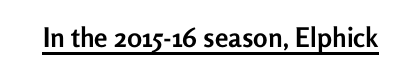
The letters stand straight up with perfectly vertical stems. Between one letter and the next there's only the usual sliver of space. Underlining? Definitely there. Strokes here are thick enough to call this a true bold.
